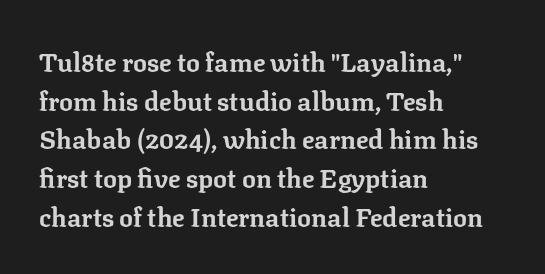
Leading: standard. Glyph-to-glyph distance matches everyday printed text. The face used here has the dense, thick strokes of a bold. These lines stack with their left ends in a neat column.
